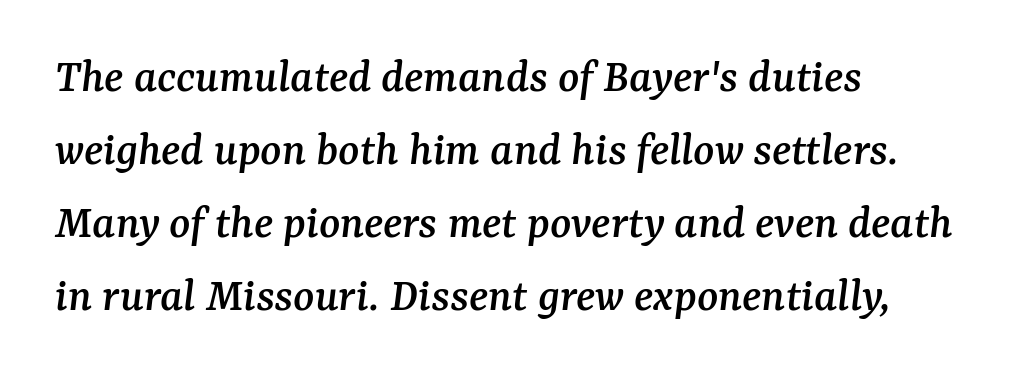
Think of a printed novel: that variable character pitch is what you see here. The letters sit at their default tracking, neither squeezed nor spread. Compared with typical paragraphs, the rows here are spaced about the same. Caption: multi-line text, flush left, ragged right. The rendering applies a slant to the glyphs.
